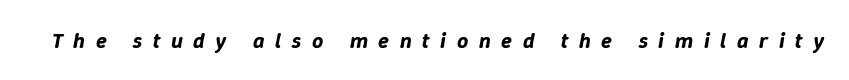
{"italic": "yes", "lean": "right", "slant_degrees": 9, "underline": "no", "letter_spacing": "wide", "letter_spacing_em": 0.48, "glyph_px": 22}
